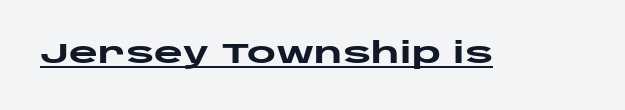
Q: Is the text bold? A: Yes.
Q: Is the text italic (slanted)? A: No, it is upright.
Q: Is the typeface a serif or a sans-serif typeface? A: Sans-serif.
Q: Is the text underlined? A: Yes.
Q: Is the spacing between letters normal or unusually wide? A: Normal.
Q: Width (condensed, normal, or wide)? A: Wide.
Q: Stroke contrast? A: Low.
Q: x-height? A: Large.
Q: Monospaced? A: No.
